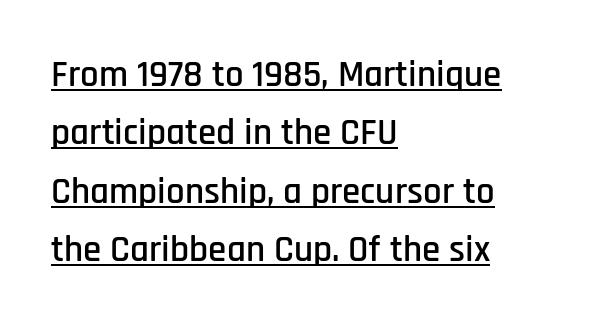
No feet cap the strokes, marking this as sans-serif type. The passage shown is typed in a proportional face where columns would drift. The rows are spaced the way most documents space them. A continuous stroke trails under the words, as in a hyperlink.
